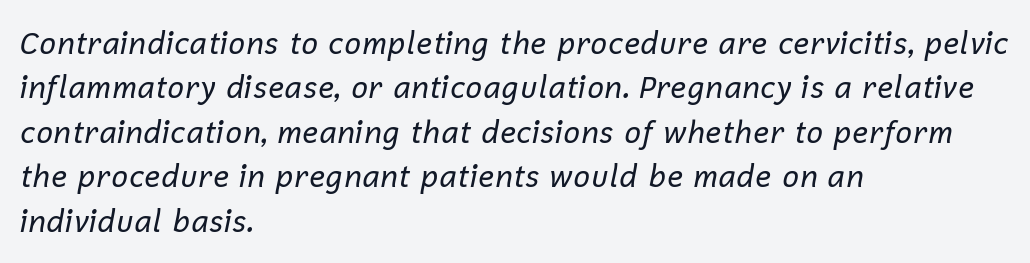
Q: Is the text bold? A: No.
Q: Is the text italic (slanted)? A: Yes, it leans right by about 12 degrees.
Q: Is the text underlined? A: No.
Q: How is the paragraph aligned? A: Left-aligned.
Q: Is the spacing between letters normal or unusually wide? A: Normal.
Q: Is the spacing between lines tight, normal or loose? A: Normal.
Q: Width (condensed, normal, or wide)? A: Normal.
Q: Stroke contrast? A: Low.
Q: x-height? A: Medium.
Q: Monospaced? A: No.
